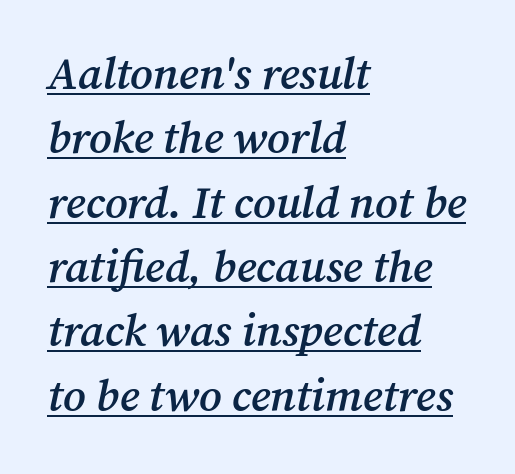
{"serif": "yes", "italic": "yes", "lean": "right", "slant_degrees": 12, "bold": "semi", "weight": "semibold", "width": "normal", "stroke_contrast": "medium", "x_height": "medium", "monospaced": "no", "underline": "yes", "align": "left", "line_spacing": "normal", "line_spacing_ratio": 1.43, "letter_spacing": "normal", "letter_spacing_em": 0.0, "glyph_px": 45}
